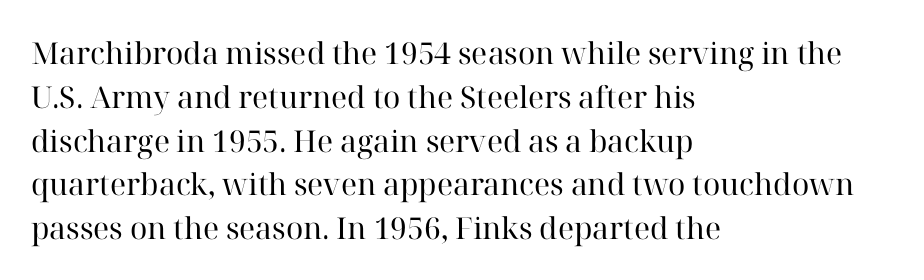
Q: Is the text bold? A: No.
Q: Is the text italic (slanted)? A: No, it is upright.
Q: Is the typeface a serif or a sans-serif typeface? A: Serif.
Q: Is the text underlined? A: No.
Q: How is the paragraph aligned? A: Left-aligned.
Q: Is the spacing between letters normal or unusually wide? A: Normal.
Q: Is the spacing between lines tight, normal or loose? A: Normal.
Q: Width (condensed, normal, or wide)? A: Normal.
Q: Stroke contrast? A: High.
Q: x-height? A: Medium.
Q: Monospaced? A: No.
